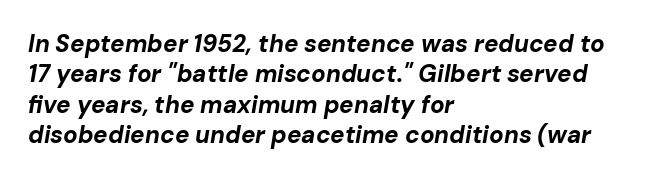
The image shows 24 px bold type, italic (leaning right); set left-aligned, normal line spacing (1.27x), normal letter spacing, not underlined.
